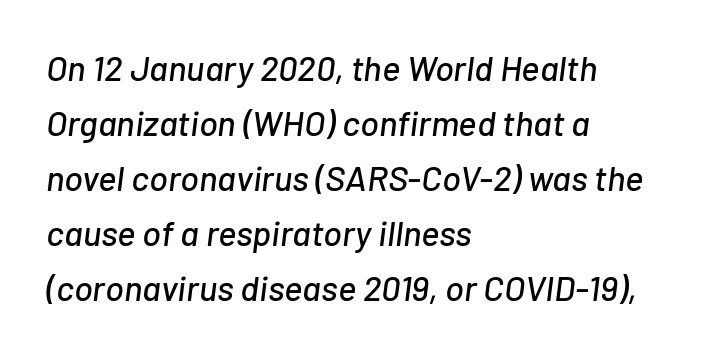
{"italic": "yes", "lean": "right", "slant_degrees": 7, "width": "normal", "stroke_contrast": "low", "x_height": "medium", "monospaced": "no", "underline": "no", "align": "left", "line_spacing": "normal", "line_spacing_ratio": 1.57, "letter_spacing": "normal", "letter_spacing_em": 0.0, "glyph_px": 35}
